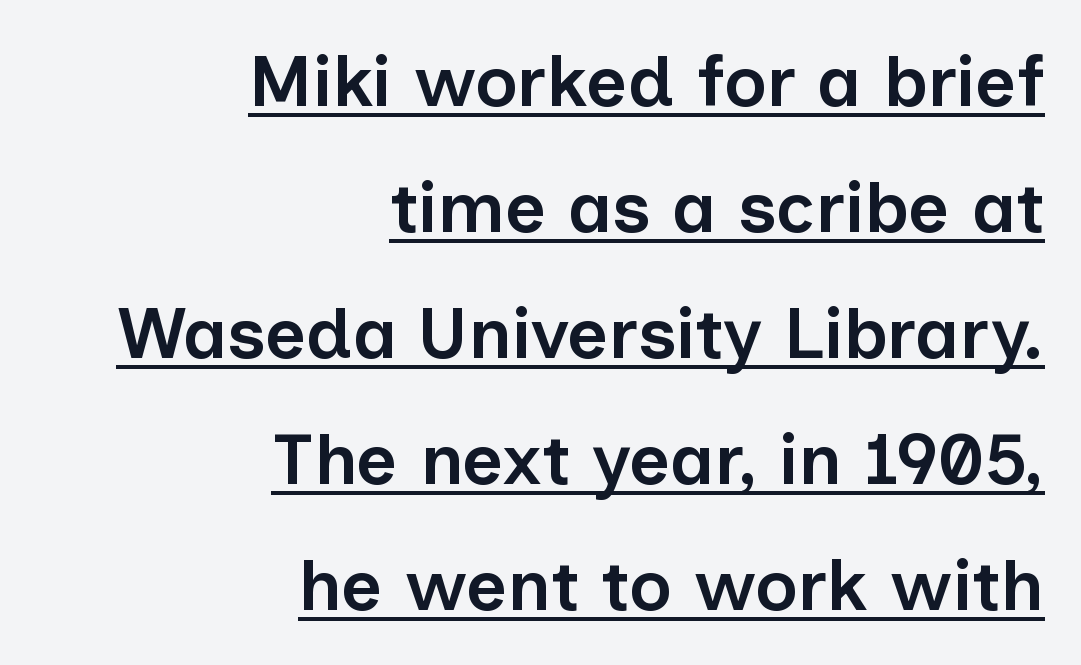
Grotesque or geometric, the face here clearly has no serifs. Upright lettering throughout. Varying glyph widths throughout — classic text-font behaviour. Compared with typical body copy, the letter spacing here is the same.
